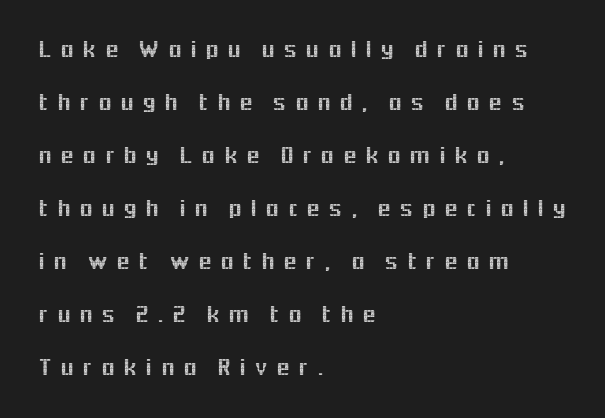
Q: Is the text italic (slanted)? A: No, it is upright.
Q: Is the text underlined? A: No.
Q: How is the paragraph aligned? A: Left-aligned.
Q: Is the spacing between letters normal or unusually wide? A: Unusually wide.
Q: Is the spacing between lines tight, normal or loose? A: Loose.
